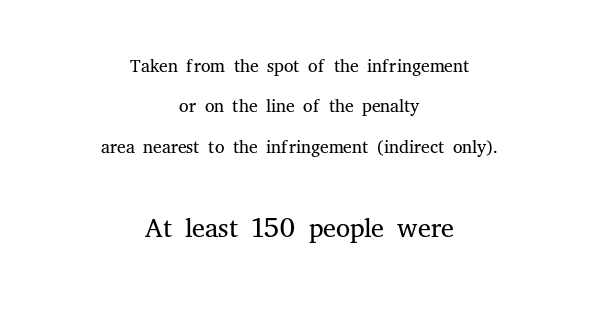
Q: Is the text bold? A: No.
Q: Is the text italic (slanted)? A: No, it is upright.
Q: Is the typeface a serif or a sans-serif typeface? A: Serif.
Q: Is the text underlined? A: No.
Q: How is the paragraph aligned? A: Centered.
Q: Is the spacing between letters normal or unusually wide? A: Normal.
Q: Is the spacing between lines tight, normal or loose? A: Normal.
Q: Which block of text is set in a larger size, the first (top) or the second (bottom)? A: The second (bottom) one.
Q: Width (condensed, normal, or wide)? A: Normal.
Q: Stroke contrast? A: Medium.
Q: x-height? A: Medium.
Q: Monospaced? A: No.
